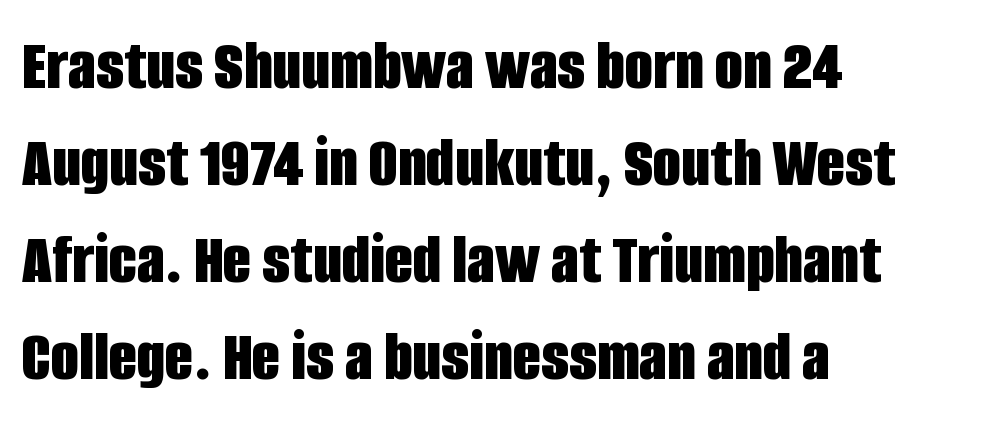
{"serif": "no", "italic": "no", "bold": "yes", "weight": "bold", "width": "condensed", "stroke_contrast": "low", "x_height": "large", "monospaced": "no", "underline": "no", "align": "left", "line_spacing": "normal", "line_spacing_ratio": 1.33, "letter_spacing": "normal", "letter_spacing_em": 0.0, "glyph_px": 73}
